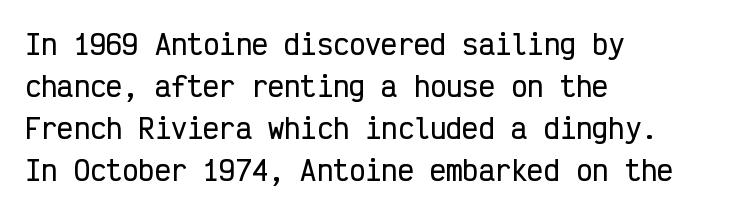
The image shows 27 px text type, upright; set left-aligned, normal line spacing (1.55x), normal letter spacing, not underlined.
